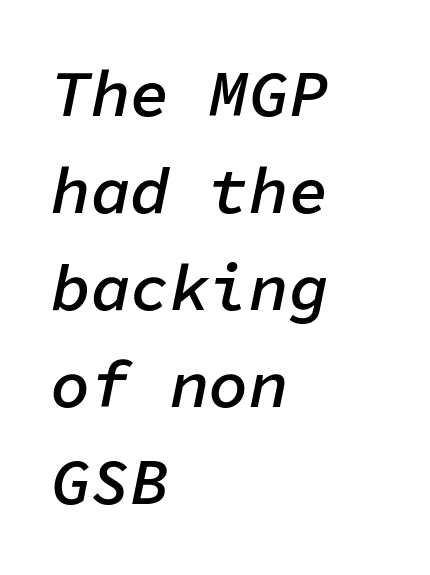
{"italic": "yes", "lean": "right", "slant_degrees": 11, "bold": "semi", "weight": "semibold", "width": "normal", "stroke_contrast": "low", "x_height": "medium", "monospaced": "yes", "underline": "no", "align": "left", "line_spacing": "normal", "line_spacing_ratio": 1.47, "letter_spacing": "normal", "letter_spacing_em": 0.0, "glyph_px": 66}
